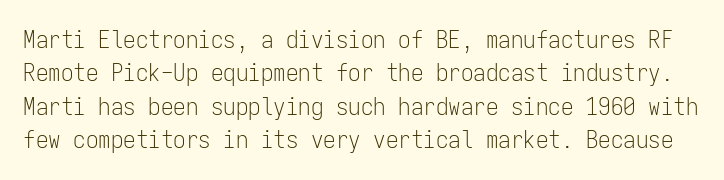
A typesetter would mark this as roman, not italic. Unmarked baselines from the first word to the last. The line texture is even and compact thanks to regular tracking. Reading down the column, the eye jumps a familiar distance to each next line.
